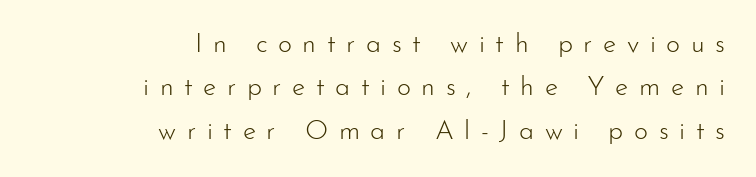
One-word summary of the alignment: right. The glyphs are unaccompanied by any horizontal stroke below them. Heft: none added — not bold. Each word looks stretched out because of the extra space between its letters. Notice how descenders clear the ascenders below comfortably — that's standard leading.
